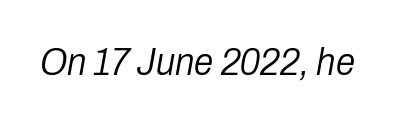
{"italic": "yes", "lean": "right", "slant_degrees": 10, "bold": "no", "weight": "light", "width": "condensed", "stroke_contrast": "low", "x_height": "medium", "monospaced": "no", "underline": "no", "letter_spacing": "normal", "letter_spacing_em": 0.0, "glyph_px": 39}
